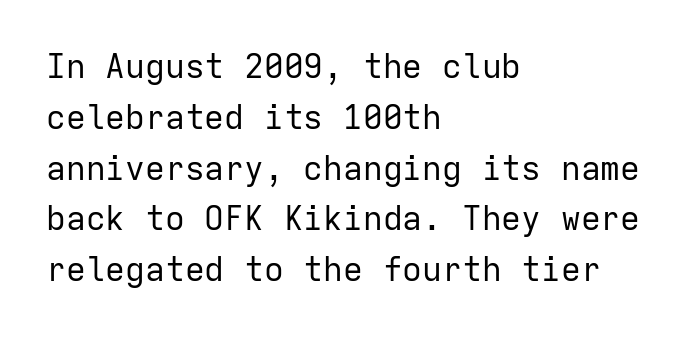
The image shows 33 px regular-weight sans-serif type, upright, monospaced; set left-aligned, normal line spacing (1.54x), normal letter spacing, not underlined; low stroke contrast and a medium x-height.
